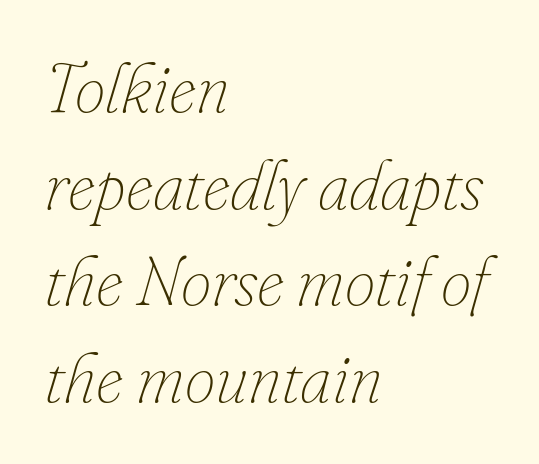
{"italic": "yes", "lean": "right", "slant_degrees": 16, "bold": "no", "weight": "thin", "width": "normal", "stroke_contrast": "low", "x_height": "small", "monospaced": "no", "underline": "no", "align": "left", "line_spacing": "normal", "line_spacing_ratio": 1.4, "letter_spacing": "normal", "letter_spacing_em": 0.0, "glyph_px": 69}
